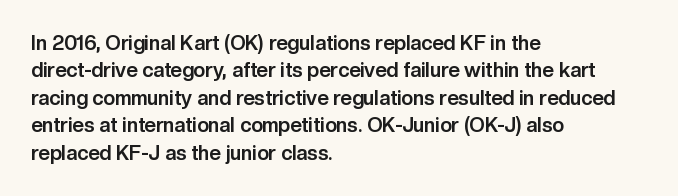
Q: Is the text bold? A: Yes.
Q: Is the text italic (slanted)? A: No, it is upright.
Q: Is the text underlined? A: No.
Q: How is the paragraph aligned? A: Left-aligned.
Q: Is the spacing between letters normal or unusually wide? A: Normal.
Q: Is the spacing between lines tight, normal or loose? A: Normal.
